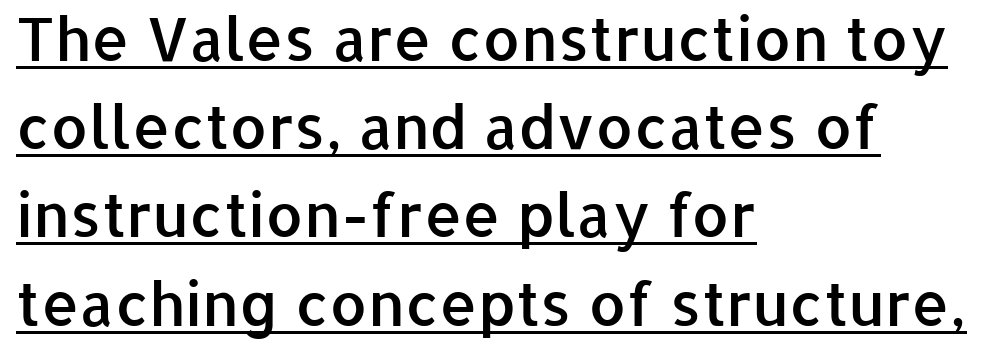
The image shows 60 px semibold sans-serif type, upright; set left-aligned, normal line spacing (1.47x), normal letter spacing, underlined; low stroke contrast and a medium x-height.
